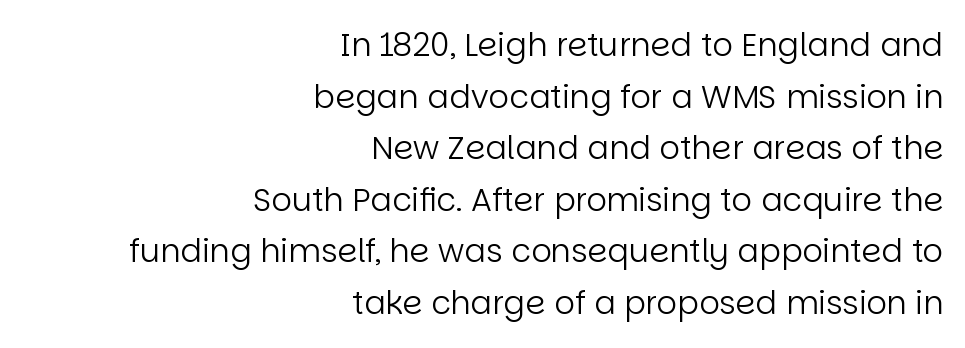
{"serif": "no", "italic": "no", "bold": "no", "weight": "regular", "width": "normal", "stroke_contrast": "low", "x_height": "large", "monospaced": "no", "underline": "no", "align": "right", "line_spacing": "normal", "line_spacing_ratio": 1.61, "letter_spacing": "normal", "letter_spacing_em": 0.0, "glyph_px": 32}
